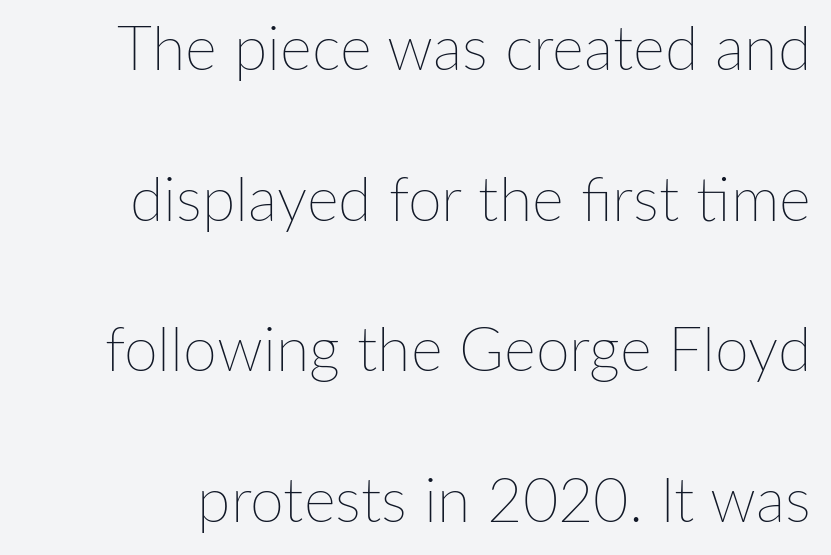
Q: Is the text bold? A: No.
Q: Is the text italic (slanted)? A: No, it is upright.
Q: Is the text underlined? A: No.
Q: Is the spacing between letters normal or unusually wide? A: Normal.
Q: Is the spacing between lines tight, normal or loose? A: Loose.
Q: Width (condensed, normal, or wide)? A: Normal.
Q: Stroke contrast? A: Low.
Q: x-height? A: Medium.
Q: Monospaced? A: No.
